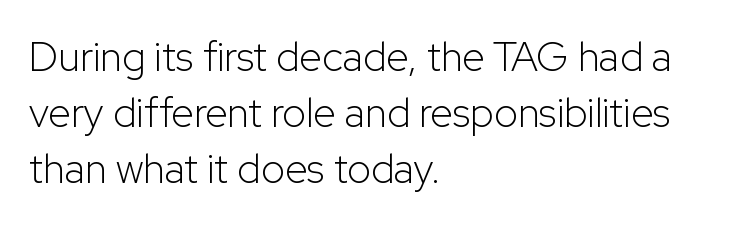
The image shows 41 px light sans-serif type, upright; set left-aligned, normal line spacing (1.36x), normal letter spacing, not underlined; low stroke contrast and a medium x-height.
